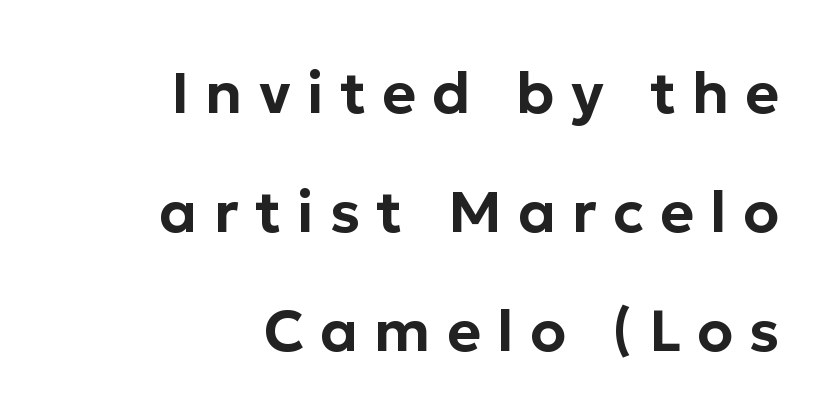
{"serif": "no", "italic": "no", "width": "normal", "stroke_contrast": "low", "x_height": "medium", "monospaced": "no", "underline": "no", "align": "right", "line_spacing": "loose", "line_spacing_ratio": 2.05, "letter_spacing": "wide", "letter_spacing_em": 0.28, "glyph_px": 58}
